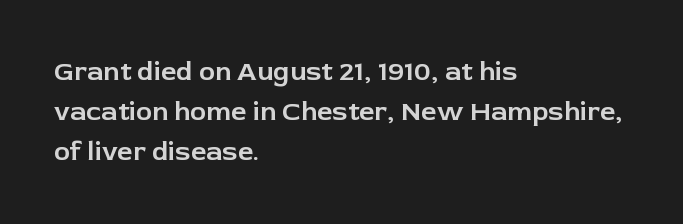
The image shows 27 px text type, upright; set left-aligned, normal line spacing (1.49x), normal letter spacing, not underlined.
